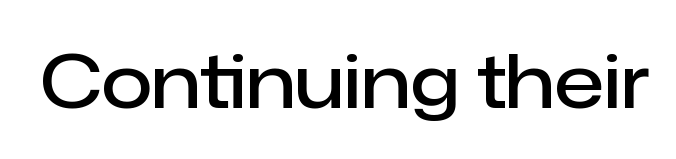
Q: Is the text bold? A: Semi-bold.
Q: Is the text italic (slanted)? A: No, it is upright.
Q: Is the typeface a serif or a sans-serif typeface? A: Sans-serif.
Q: Is the text underlined? A: No.
Q: Is the spacing between letters normal or unusually wide? A: Normal.
Q: Width (condensed, normal, or wide)? A: Normal.
Q: Stroke contrast? A: Low.
Q: x-height? A: Medium.
Q: Monospaced? A: No.
